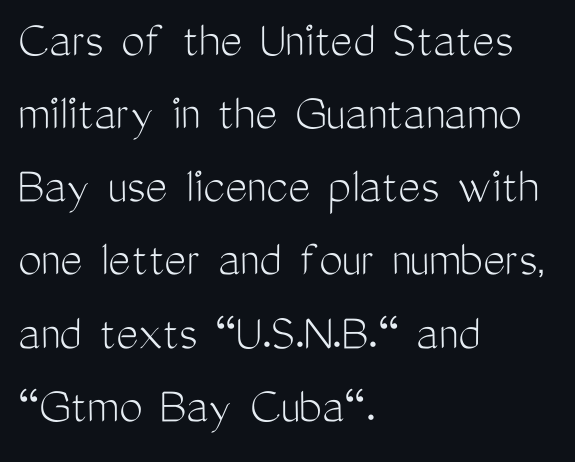
The image shows 53 px light, condensed sans-serif type, upright; set left-aligned, normal line spacing (1.38x), normal letter spacing, not underlined; medium stroke contrast and a medium x-height.
